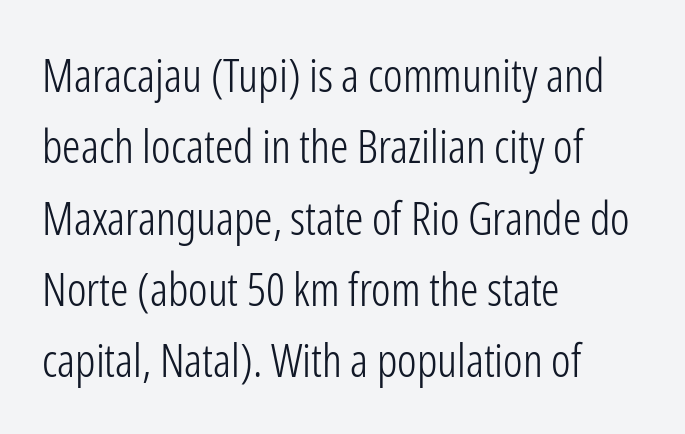
The image shows 46 px light, condensed sans-serif type, upright; set left-aligned, normal line spacing (1.55x), normal letter spacing, not underlined; low stroke contrast and a medium x-height.
